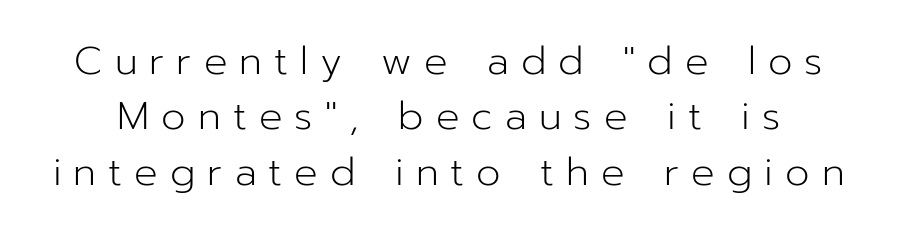
The image shows 39 px light sans-serif type, upright; set normal line spacing (1.42x), unusually wide letter spacing (+0.31 em), not underlined; low stroke contrast and a medium x-height.
